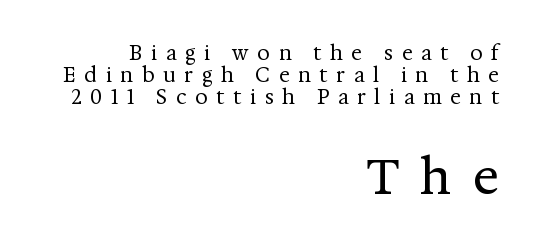
{"serif": "yes", "italic": "no", "bold": "no", "weight": "regular", "width": "normal", "stroke_contrast": "medium", "x_height": "medium", "monospaced": "no", "underline": "no", "align": "right", "line_spacing": "tight", "line_spacing_ratio": 1.09, "letter_spacing": "wide", "letter_spacing_em": 0.43, "larger_block": "second", "size_ratio": 2.45, "glyph_px": 49}
